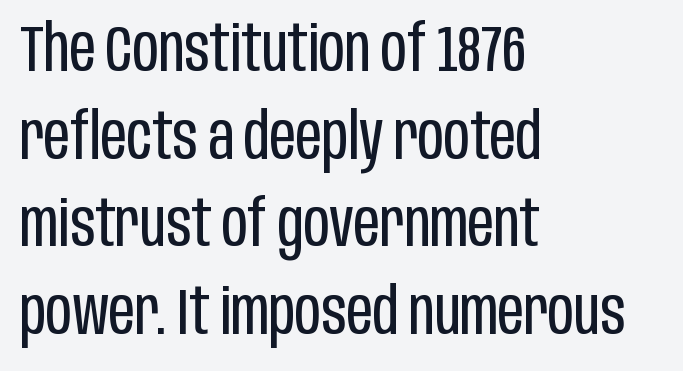
Looks like regular typesetting: each glyph gets only the width it needs. What stands out about the letter spacing? Nothing — it is the standard amount. Rule under the text: the space is simply empty. The face used here is a sans, in the tradition of grotesques and geometrics. The typesetting does not lean heavy: it is not bold. The rendering anchors every line to the left-hand side.
